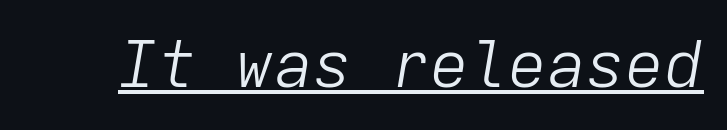
{"italic": "yes", "lean": "right", "slant_degrees": 9, "bold": "no", "weight": "light", "width": "normal", "stroke_contrast": "low", "x_height": "medium", "monospaced": "yes", "underline": "yes", "letter_spacing": "normal", "letter_spacing_em": 0.0, "glyph_px": 65}
